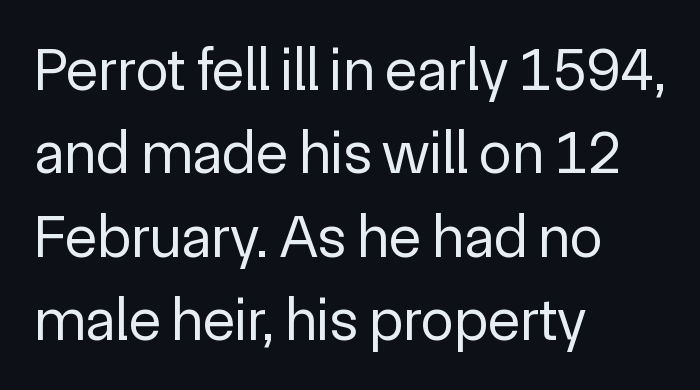
Q: Is the text bold? A: No.
Q: Is the text italic (slanted)? A: No, it is upright.
Q: Is the typeface a serif or a sans-serif typeface? A: Sans-serif.
Q: Is the text underlined? A: No.
Q: How is the paragraph aligned? A: Left-aligned.
Q: Is the spacing between letters normal or unusually wide? A: Normal.
Q: Is the spacing between lines tight, normal or loose? A: Normal.
Q: Width (condensed, normal, or wide)? A: Normal.
Q: x-height? A: Medium.
Q: Monospaced? A: No.
